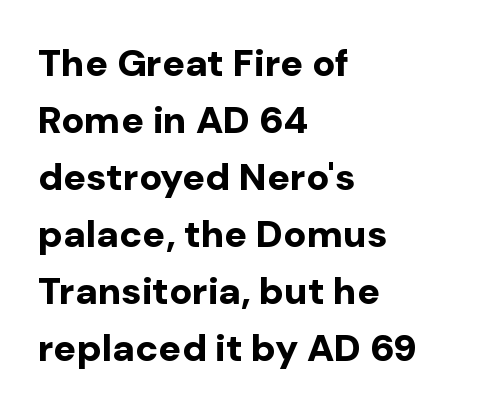
This sample is left-justified, so line endings fall wherever the words run out. Heft: maximum for text — a bold. The rendering uses natural spacing where letterforms have individual widths. Tracking here is standard; glyphs follow each other at the usual distance.
